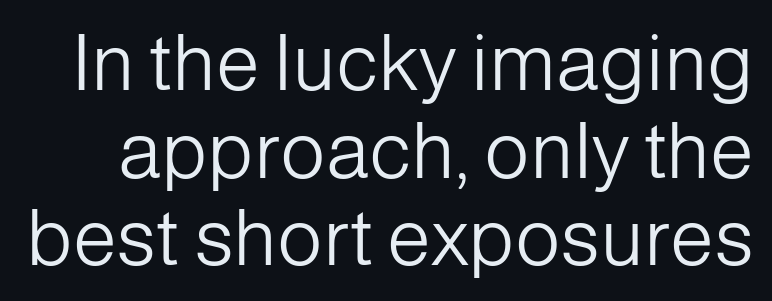
Q: Is the text bold? A: No.
Q: Is the text italic (slanted)? A: No, it is upright.
Q: Is the typeface a serif or a sans-serif typeface? A: Sans-serif.
Q: Is the text underlined? A: No.
Q: Is the spacing between letters normal or unusually wide? A: Normal.
Q: Is the spacing between lines tight, normal or loose? A: Tight.
Q: Width (condensed, normal, or wide)? A: Normal.
Q: Stroke contrast? A: Low.
Q: x-height? A: Medium.
Q: Monospaced? A: No.
